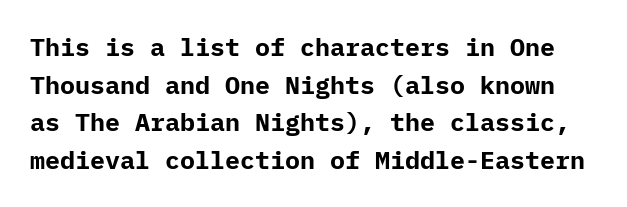
Honestly, there is no underline to notice here at all. The gaps between neighbouring characters are ordinary and unremarkable. You'd pick this weight for a headline — it's a proper bold. The lettering holds an erect, upright posture throughout. Whoever set this chose a conventional vertical rhythm.
